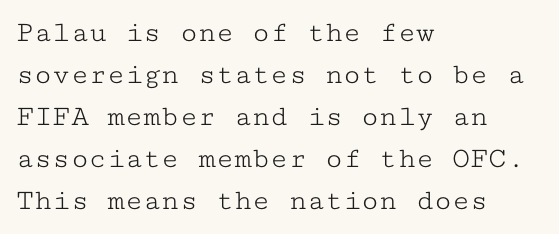
The face used here is monospaced, like something from a code editor. These glyphs show unthickened strokes, regular width or finer. Nobody touched the tracking dial on this one. How would I describe the line gaps? Plain and ordinary.
